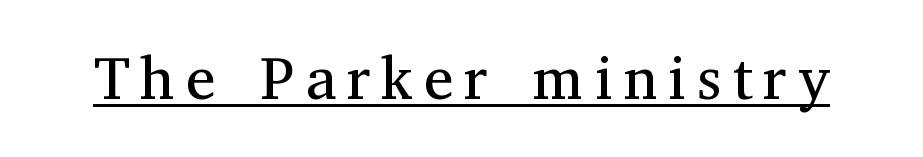
Q: Is the text bold? A: No.
Q: Is the text italic (slanted)? A: No, it is upright.
Q: Is the typeface a serif or a sans-serif typeface? A: Serif.
Q: Is the text underlined? A: Yes.
Q: Width (condensed, normal, or wide)? A: Normal.
Q: Stroke contrast? A: Medium.
Q: x-height? A: Medium.
Q: Monospaced? A: No.
